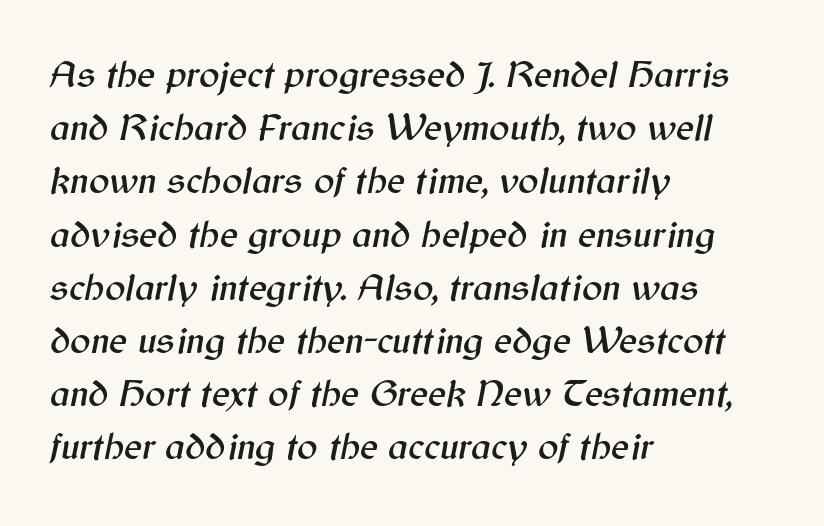
{"italic": "yes", "lean": "right", "slant_degrees": 12, "width": "normal", "stroke_contrast": "medium", "x_height": "medium", "monospaced": "no", "underline": "no", "align": "left", "line_spacing": "normal", "line_spacing_ratio": 1.4, "letter_spacing": "normal", "letter_spacing_em": 0.0, "glyph_px": 38}
